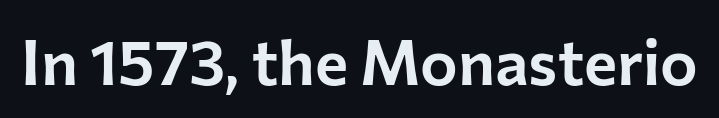
Q: Is the text italic (slanted)? A: No, it is upright.
Q: Is the typeface a serif or a sans-serif typeface? A: Sans-serif.
Q: Is the text underlined? A: No.
Q: Is the spacing between letters normal or unusually wide? A: Normal.
Q: Width (condensed, normal, or wide)? A: Normal.
Q: Stroke contrast? A: Low.
Q: x-height? A: Medium.
Q: Monospaced? A: No.
